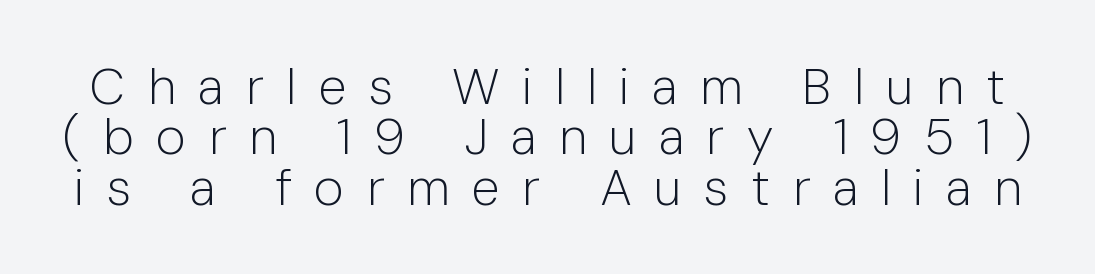
The image shows 51 px light sans-serif type, upright; set tight line spacing (0.99x), unusually wide letter spacing (+0.44 em), not underlined; low stroke contrast and a medium x-height.
